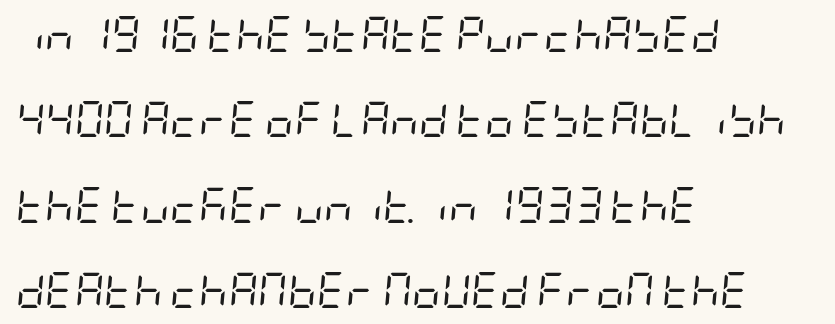
Stem width sits at or under what a default text font uses. Glance below the letters and you will spot only blank space. Letter spacing: default. A student would call this left alignment; a typographer would say flush left, rag right. The passage shown leans; its letterforms are oblique.
